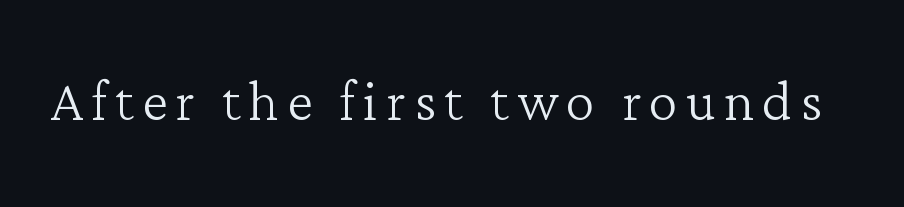
{"serif": "yes", "italic": "no", "bold": "no", "weight": "light", "width": "normal", "stroke_contrast": "low", "x_height": "medium", "monospaced": "no", "underline": "no", "glyph_px": 73}
